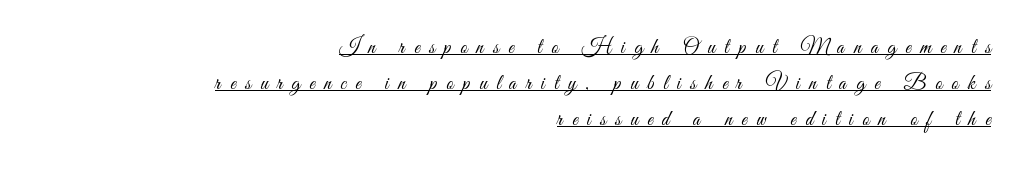
Substantial extra tracking has been applied to these lines. Looks like someone drew a line under every word here. Stem width sits at or under what a default text font uses.
